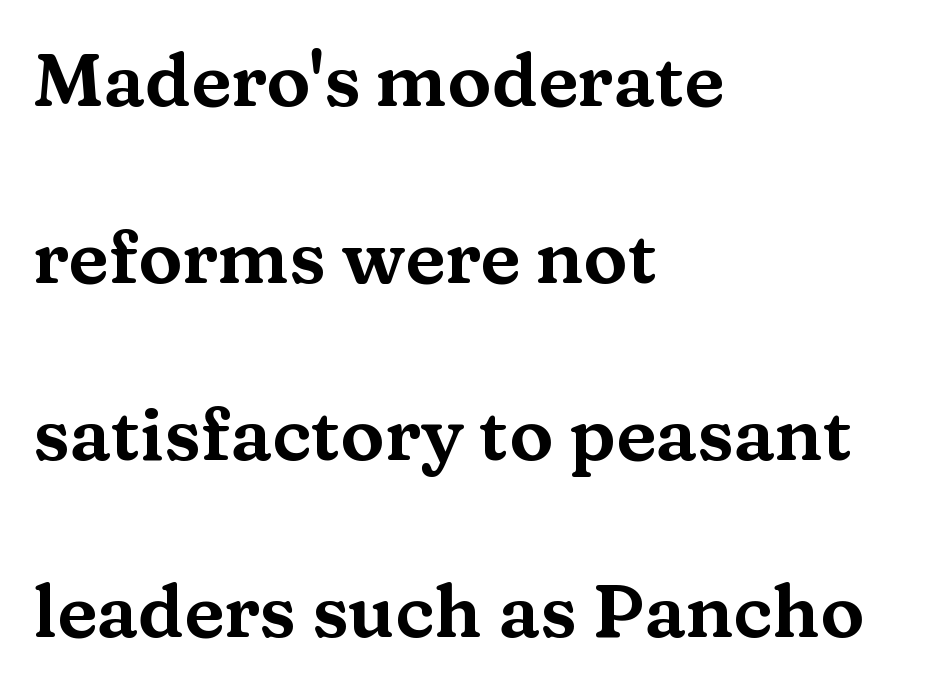
Q: Is the text italic (slanted)? A: No, it is upright.
Q: Is the typeface a serif or a sans-serif typeface? A: Serif.
Q: Is the text underlined? A: No.
Q: How is the paragraph aligned? A: Left-aligned.
Q: Is the spacing between letters normal or unusually wide? A: Normal.
Q: Is the spacing between lines tight, normal or loose? A: Loose.
Q: Width (condensed, normal, or wide)? A: Wide.
Q: Stroke contrast? A: Medium.
Q: x-height? A: Medium.
Q: Monospaced? A: No.
